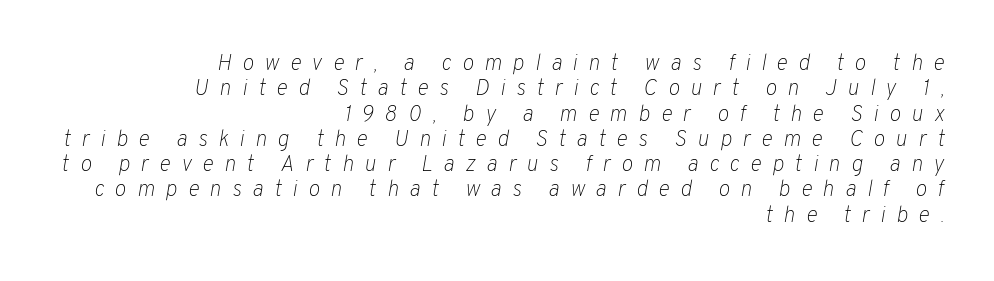
Q: Is the text bold? A: No.
Q: Is the text italic (slanted)? A: Yes, it leans right by about 10 degrees.
Q: Is the text underlined? A: No.
Q: How is the paragraph aligned? A: Right-aligned.
Q: Is the spacing between letters normal or unusually wide? A: Unusually wide.
Q: Is the spacing between lines tight, normal or loose? A: Tight.
